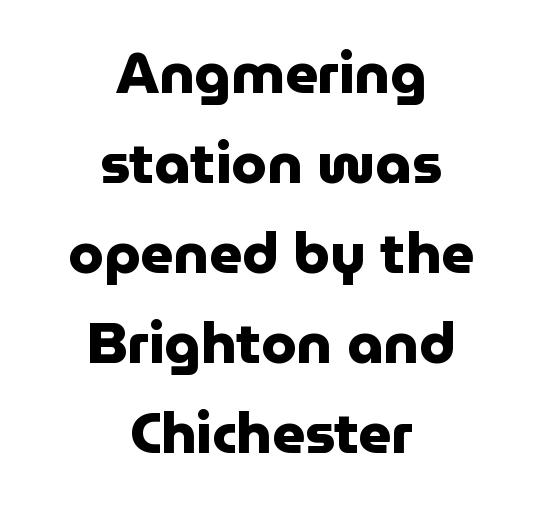
{"serif": "no", "italic": "no", "bold": "yes", "weight": "heavy", "width": "normal", "stroke_contrast": "low", "x_height": "medium", "monospaced": "no", "underline": "no", "align": "center", "line_spacing": "normal", "line_spacing_ratio": 1.58, "letter_spacing": "normal", "letter_spacing_em": 0.0, "glyph_px": 57}
